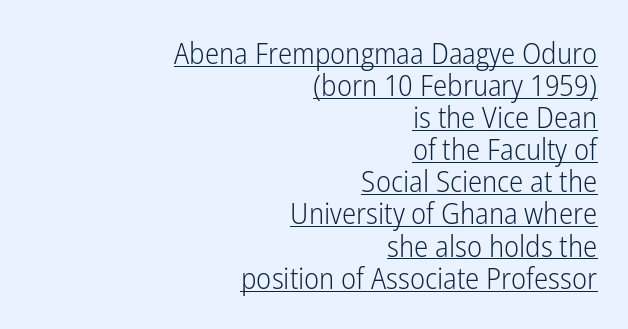
The image shows 30 px light, condensed sans-serif type, upright; set right-aligned, tight line spacing (1.07x), normal letter spacing, underlined; low stroke contrast and a medium x-height.
